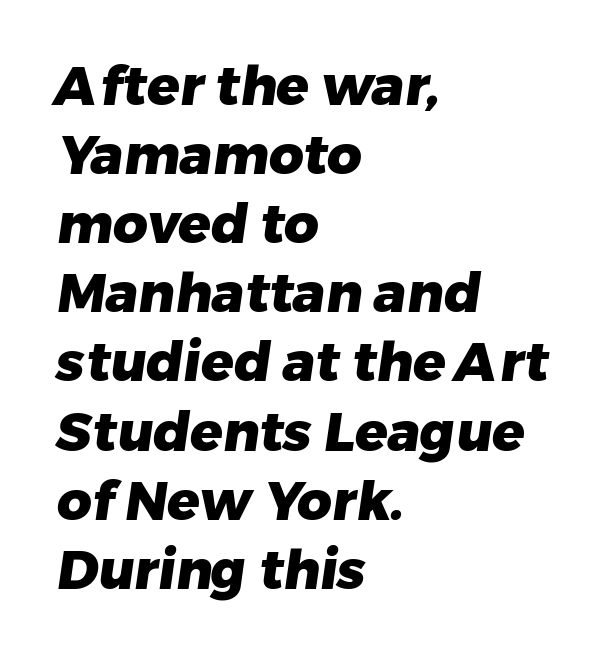
Q: Is the text bold? A: Yes.
Q: Is the typeface a serif or a sans-serif typeface? A: Sans-serif.
Q: Is the text underlined? A: No.
Q: How is the paragraph aligned? A: Left-aligned.
Q: Is the spacing between letters normal or unusually wide? A: Normal.
Q: Is the spacing between lines tight, normal or loose? A: Normal.
Q: Width (condensed, normal, or wide)? A: Normal.
Q: Stroke contrast? A: Low.
Q: x-height? A: Medium.
Q: Monospaced? A: No.
